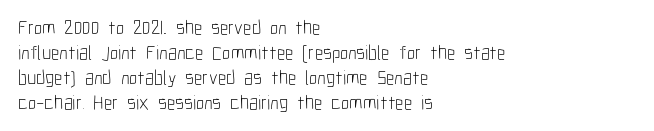
{"italic": "no", "bold": "no", "underline": "no", "align": "left", "line_spacing": "normal", "line_spacing_ratio": 1.25, "letter_spacing": "normal", "letter_spacing_em": 0.0, "glyph_px": 20}
